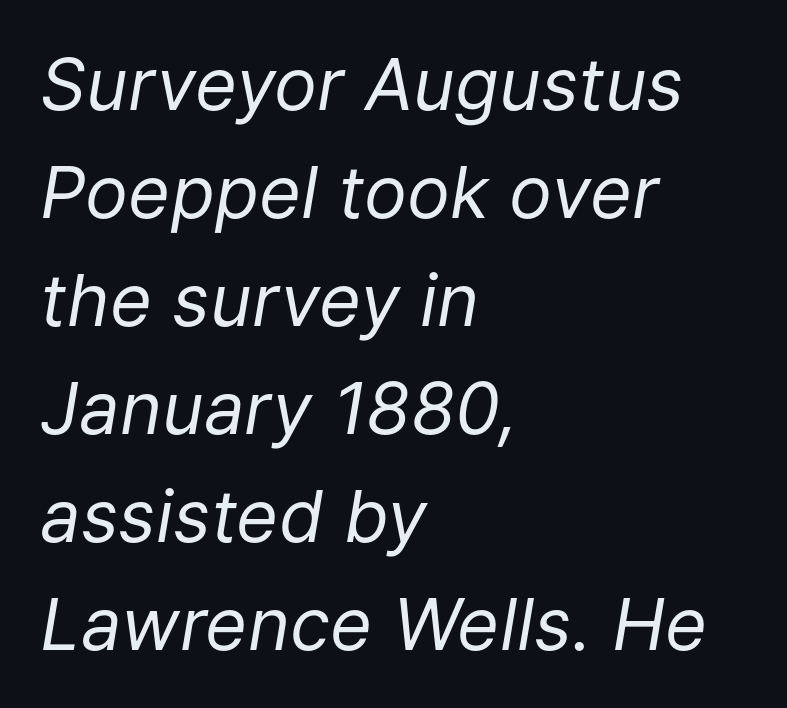
{"italic": "yes", "lean": "right", "slant_degrees": 9, "bold": "no", "weight": "regular", "width": "normal", "stroke_contrast": "low", "x_height": "medium", "monospaced": "no", "underline": "no", "align": "left", "line_spacing": "normal", "line_spacing_ratio": 1.5, "letter_spacing": "normal", "letter_spacing_em": 0.0, "glyph_px": 72}
